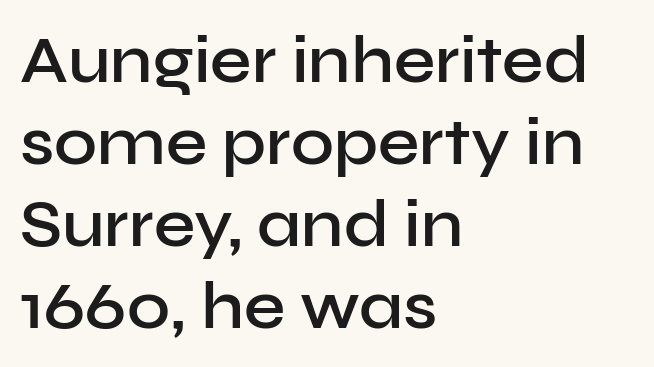
Q: Is the text bold? A: Semi-bold.
Q: Is the text italic (slanted)? A: No, it is upright.
Q: Is the typeface a serif or a sans-serif typeface? A: Sans-serif.
Q: Is the text underlined? A: No.
Q: How is the paragraph aligned? A: Left-aligned.
Q: Is the spacing between letters normal or unusually wide? A: Normal.
Q: Width (condensed, normal, or wide)? A: Normal.
Q: Stroke contrast? A: Low.
Q: x-height? A: Medium.
Q: Monospaced? A: No.
